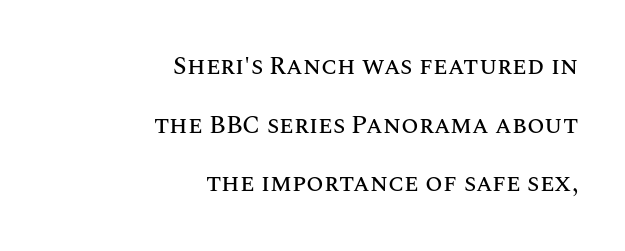
The image shows 25 px text type, upright; set right-aligned, loose line spacing (2.35x), normal letter spacing, not underlined.
